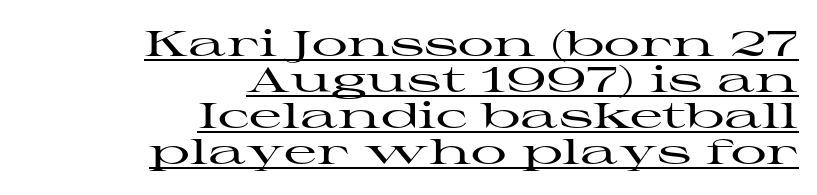
{"serif": "yes", "italic": "no", "width": "wide", "stroke_contrast": "high", "x_height": "medium", "monospaced": "no", "underline": "yes", "align": "right", "line_spacing": "tight", "line_spacing_ratio": 1.0, "letter_spacing": "normal", "letter_spacing_em": 0.0, "glyph_px": 36}
